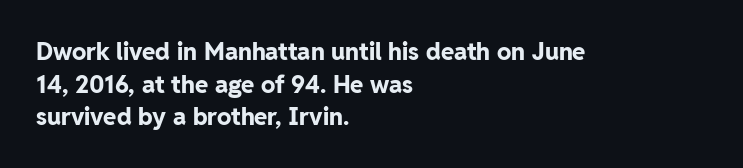
The rendering uses a moderate line-height, typical for paragraphs. The typography opts for an upright posture over an oblique one. Each word holds together tightly as a unit, with standard inter-letter gaps. Left-aligned paragraph, ragged on the right. The sample has been set heavy, in full bold. The string is rendered with underlining switched off.
